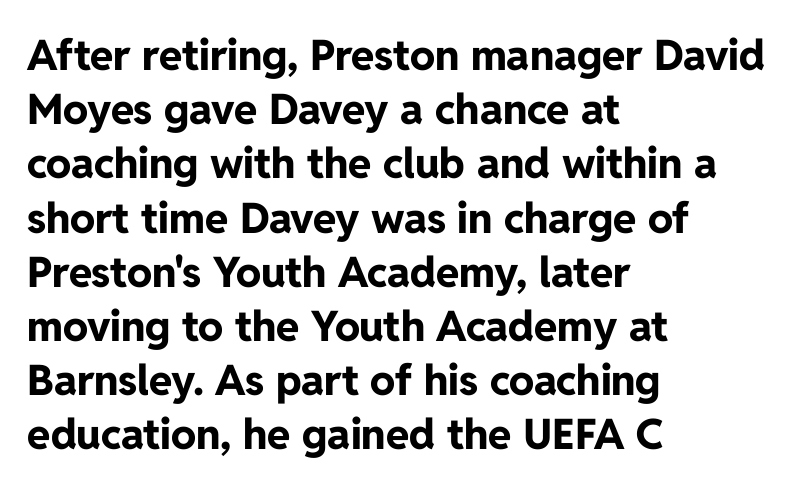
Q: Is the text bold? A: Yes.
Q: Is the text italic (slanted)? A: No, it is upright.
Q: Is the typeface a serif or a sans-serif typeface? A: Sans-serif.
Q: Is the text underlined? A: No.
Q: How is the paragraph aligned? A: Left-aligned.
Q: Is the spacing between letters normal or unusually wide? A: Normal.
Q: Is the spacing between lines tight, normal or loose? A: Normal.
Q: Width (condensed, normal, or wide)? A: Normal.
Q: Stroke contrast? A: Low.
Q: x-height? A: Medium.
Q: Monospaced? A: No.
